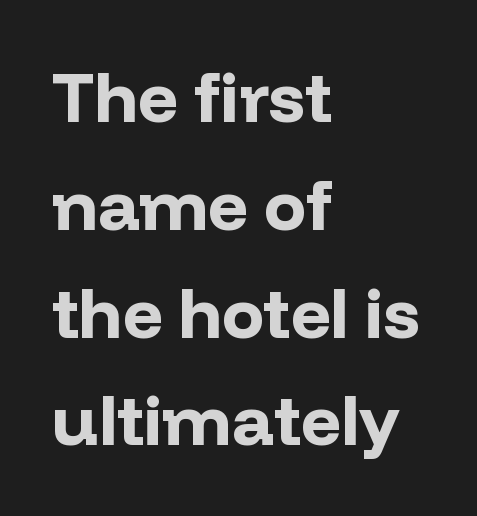
The image shows 70 px bold sans-serif type, upright; set left-aligned, normal line spacing (1.54x), normal letter spacing, not underlined; low stroke contrast and a medium x-height.
